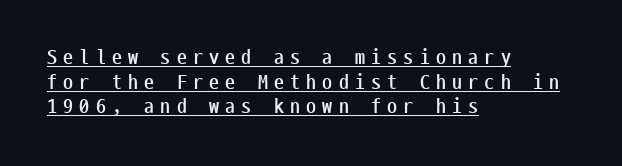
The image shows 20 px bold type, upright; set left-aligned, line spacing 1.23x, unusually wide letter spacing (+0.31 em), underlined.
